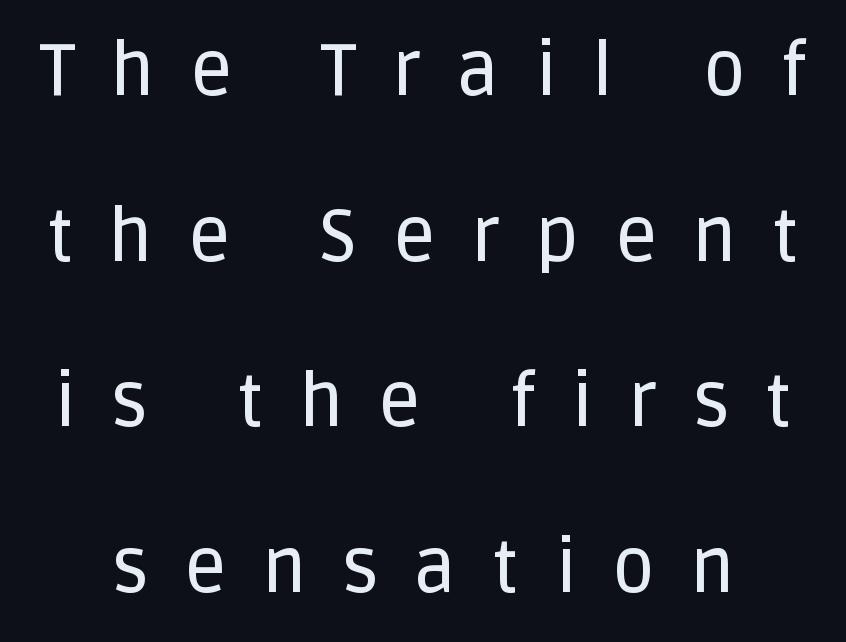
Each letter's strokes conclude bluntly, with no projecting serifs. The letters advance in unequal steps, a hallmark of proportional type. Interline gaps are noticeably wide in this sample. Italic? Not at all — the glyphs are vertical. Someone cranked the tracking dial way up on this one. Glance below the letters and you will spot only blank space.
